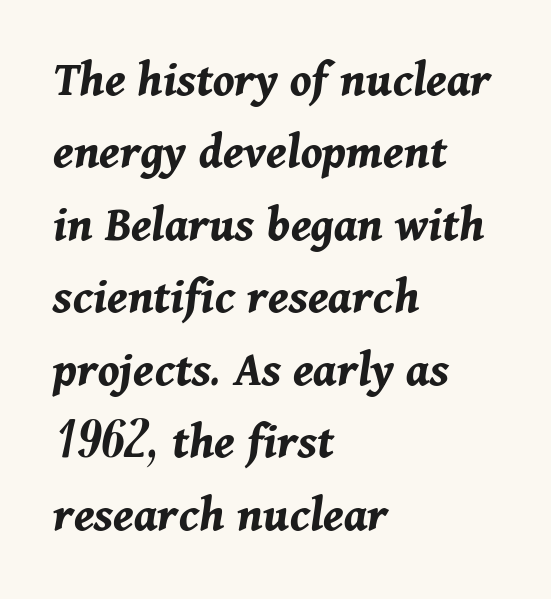
The image shows 51 px bold type, italic (leaning right); set left-aligned, normal line spacing (1.42x), normal letter spacing, not underlined; medium stroke contrast and a medium x-height.
